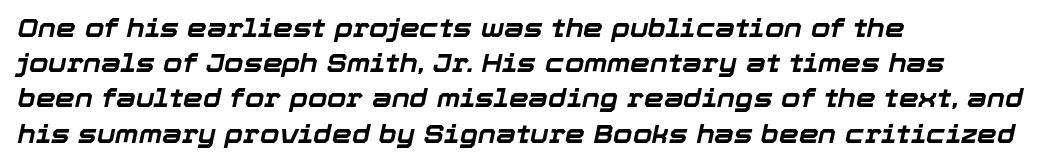
The image shows 25 px bold type, italic (leaning right); set left-aligned, normal line spacing (1.41x), normal letter spacing, not underlined.
